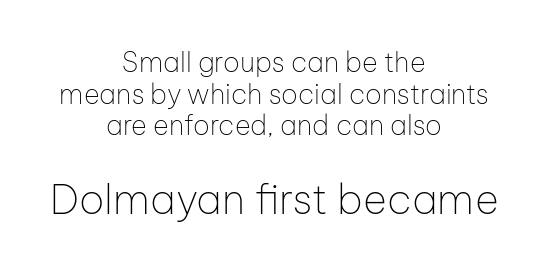
Q: Is the text bold? A: No.
Q: Is the text italic (slanted)? A: No, it is upright.
Q: Is the typeface a serif or a sans-serif typeface? A: Sans-serif.
Q: Is the text underlined? A: No.
Q: How is the paragraph aligned? A: Centered.
Q: Is the spacing between letters normal or unusually wide? A: Normal.
Q: Which block of text is set in a larger size, the first (top) or the second (bottom)? A: The second (bottom) one.
Q: Width (condensed, normal, or wide)? A: Normal.
Q: Stroke contrast? A: Low.
Q: x-height? A: Medium.
Q: Monospaced? A: No.
